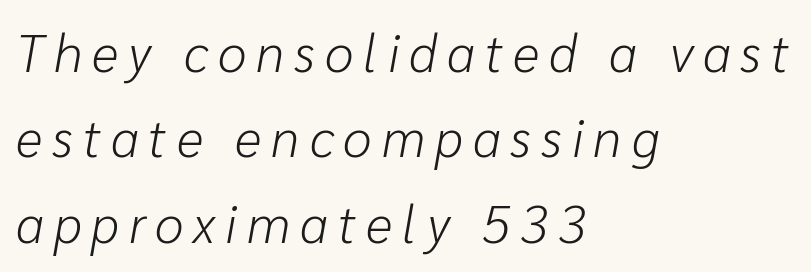
The image shows 52 px light type, italic (leaning right); set left-aligned, normal line spacing (1.64x), not underlined; low stroke contrast and a medium x-height.
